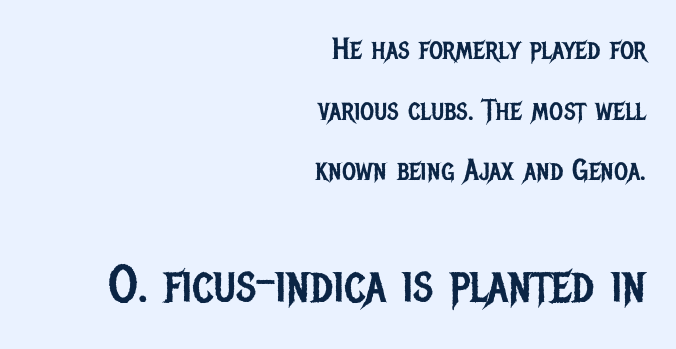
{"serif": "no", "italic": "no", "bold": "no", "weight": "regular", "width": "condensed", "stroke_contrast": "low", "x_height": "large", "monospaced": "no", "underline": "no", "align": "right", "line_spacing": "loose", "line_spacing_ratio": 2.02, "letter_spacing": "normal", "letter_spacing_em": 0.0, "larger_block": "second", "size_ratio": 1.73, "glyph_px": 52}
